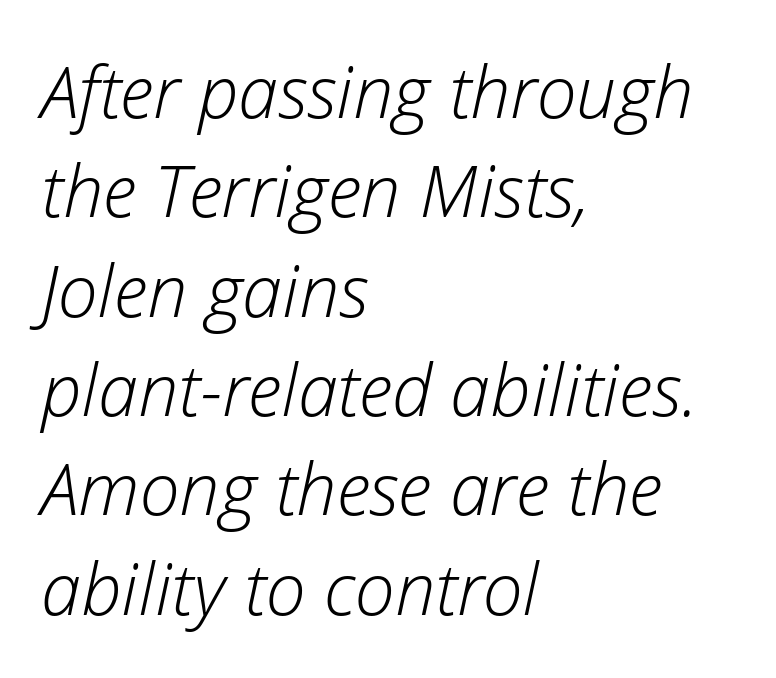
Q: Is the text bold? A: No.
Q: Is the text italic (slanted)? A: Yes, it leans right by about 12 degrees.
Q: Is the text underlined? A: No.
Q: How is the paragraph aligned? A: Left-aligned.
Q: Is the spacing between letters normal or unusually wide? A: Normal.
Q: Is the spacing between lines tight, normal or loose? A: Normal.
Q: Width (condensed, normal, or wide)? A: Normal.
Q: Stroke contrast? A: Low.
Q: x-height? A: Medium.
Q: Monospaced? A: No.
